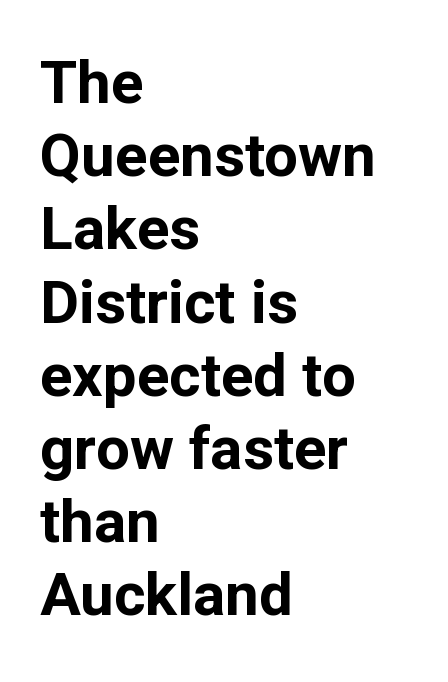
Q: Is the text bold? A: Yes.
Q: Is the text italic (slanted)? A: No, it is upright.
Q: Is the typeface a serif or a sans-serif typeface? A: Sans-serif.
Q: Is the text underlined? A: No.
Q: How is the paragraph aligned? A: Left-aligned.
Q: Is the spacing between letters normal or unusually wide? A: Normal.
Q: Width (condensed, normal, or wide)? A: Normal.
Q: Stroke contrast? A: Low.
Q: x-height? A: Medium.
Q: Monospaced? A: No.
